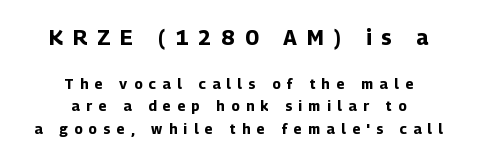
{"italic": "no", "bold": "yes", "underline": "no", "align": "center", "line_spacing": "normal", "line_spacing_ratio": 1.62, "letter_spacing": "wide", "letter_spacing_em": 0.47, "larger_block": "first", "size_ratio": 1.5, "glyph_px": 21}
